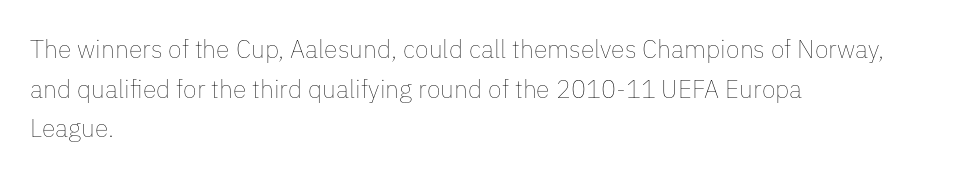
No italicization has been applied; the sample stays upright. Which margin do the lines hug? The left one — the right edge is uneven. Interline gaps are of average width in this sample. Descender tails drop into unmarked territory.
